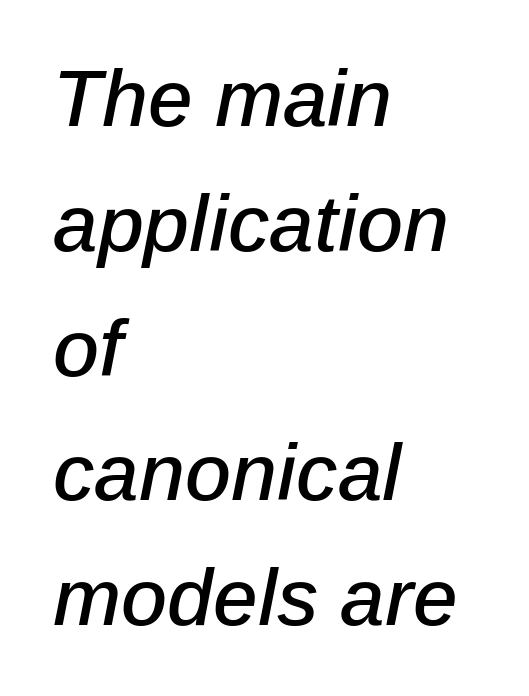
The image shows 80 px text type, italic (leaning right); set left-aligned, normal line spacing (1.56x), normal letter spacing, not underlined; low stroke contrast and a medium x-height.
